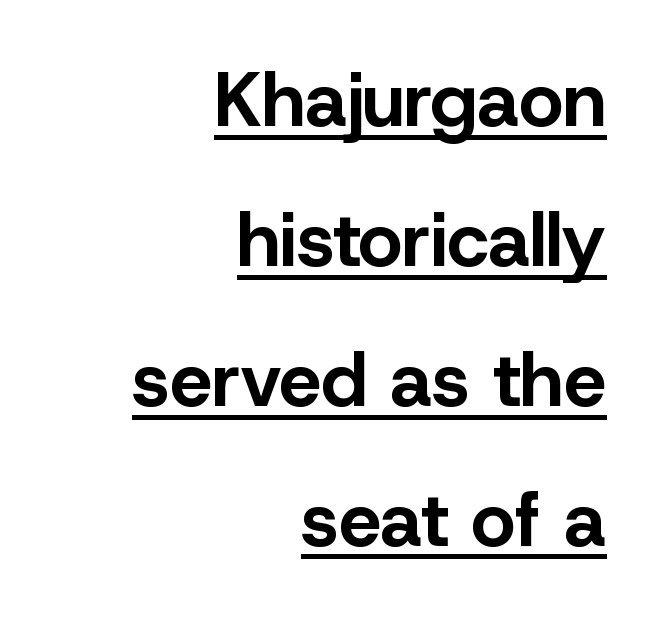
Q: Is the text bold? A: Yes.
Q: Is the text italic (slanted)? A: No, it is upright.
Q: Is the typeface a serif or a sans-serif typeface? A: Sans-serif.
Q: Is the text underlined? A: Yes.
Q: How is the paragraph aligned? A: Right-aligned.
Q: Is the spacing between letters normal or unusually wide? A: Normal.
Q: Width (condensed, normal, or wide)? A: Normal.
Q: Stroke contrast? A: Low.
Q: x-height? A: Medium.
Q: Monospaced? A: No.
